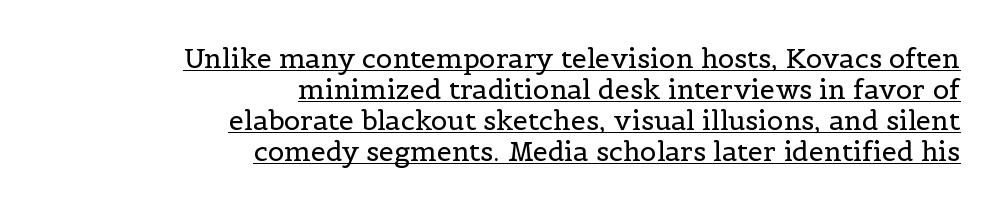
{"italic": "no", "bold": "no", "underline": "yes", "align": "right", "line_spacing": "tight", "line_spacing_ratio": 1.15, "letter_spacing": "normal", "letter_spacing_em": 0.0, "glyph_px": 27}
